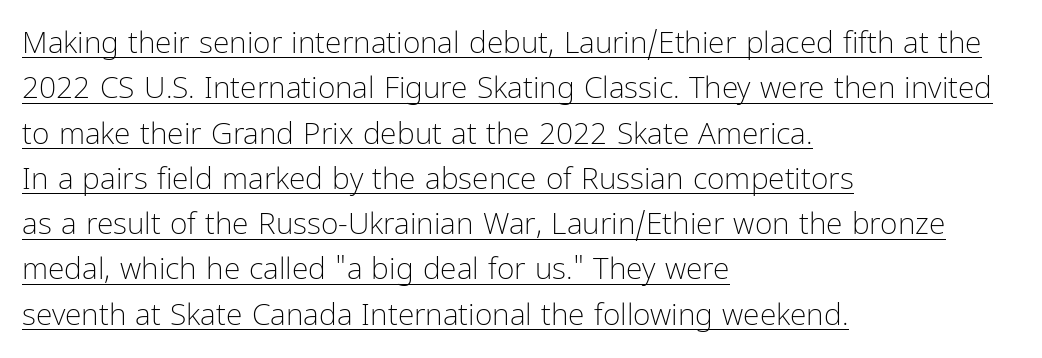
Layout note: lines flush left. Quick note: interline space is typical. Honestly, the underline is the first thing you notice here. Look at the tracking — it's just the regular setting, nothing added. Think standard paragraph weight, or any step lighter than that.
